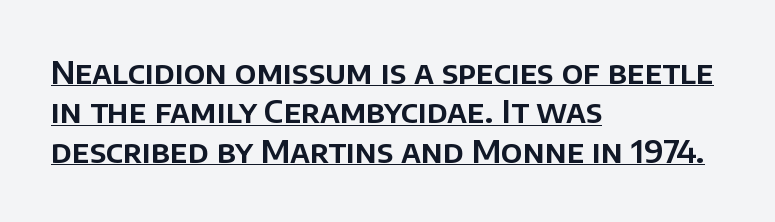
The image shows 32 px sans-serif type, upright; set left-aligned, line spacing 1.23x, normal letter spacing, underlined; low stroke contrast and a large x-height.
